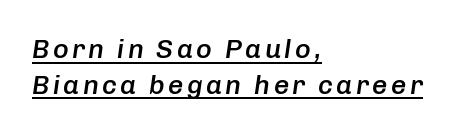
Q: Is the text bold? A: Semi-bold.
Q: Is the text italic (slanted)? A: Yes, it leans right by about 8 degrees.
Q: Is the text underlined? A: Yes.
Q: How is the paragraph aligned? A: Left-aligned.
Q: Is the spacing between lines tight, normal or loose? A: Normal.
